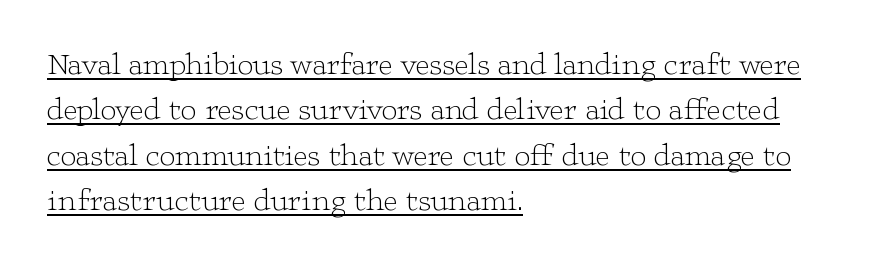
{"serif": "yes", "italic": "no", "bold": "no", "weight": "light", "width": "wide", "stroke_contrast": "low", "x_height": "medium", "monospaced": "no", "underline": "yes", "align": "left", "line_spacing": "normal", "line_spacing_ratio": 1.46, "letter_spacing": "normal", "letter_spacing_em": 0.0, "glyph_px": 31}
